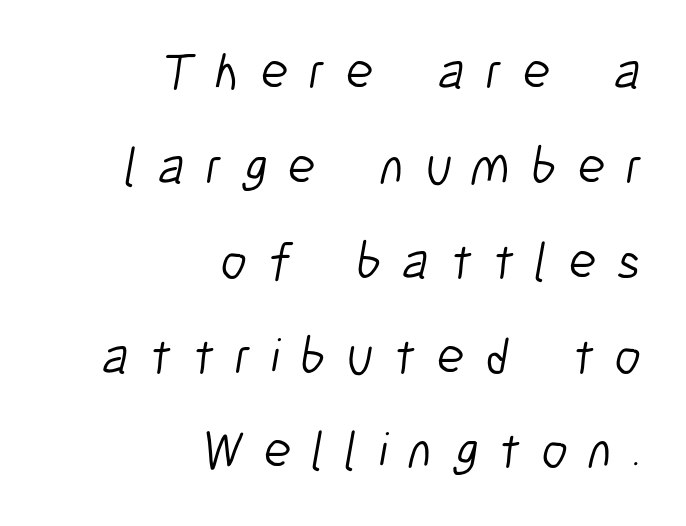
The image shows 51 px light, condensed sans-serif type; set right-aligned, line spacing 1.86x, unusually wide letter spacing (+0.41 em), not underlined; low stroke contrast and a medium x-height.
